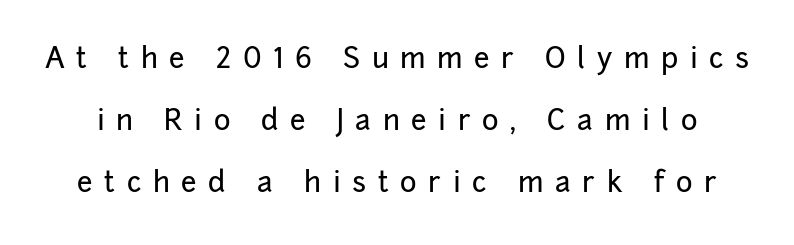
The space between consecutive lines is lavish. The passage shown is typed in a proportional face where columns would drift. The glyphs in this specimen are sans serif. The lettering holds an erect, upright posture throughout. The passage shown is not underscored anywhere. Here the glyphs are tracked loosely, breaking word shapes into spaced letters.
